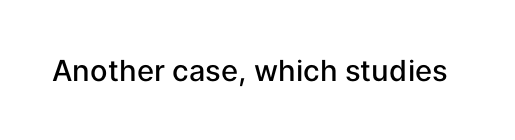
Q: Is the text bold? A: Semi-bold.
Q: Is the text italic (slanted)? A: No, it is upright.
Q: Is the typeface a serif or a sans-serif typeface? A: Sans-serif.
Q: Is the text underlined? A: No.
Q: Is the spacing between letters normal or unusually wide? A: Normal.
Q: Width (condensed, normal, or wide)? A: Normal.
Q: Stroke contrast? A: Low.
Q: x-height? A: Medium.
Q: Monospaced? A: No.
